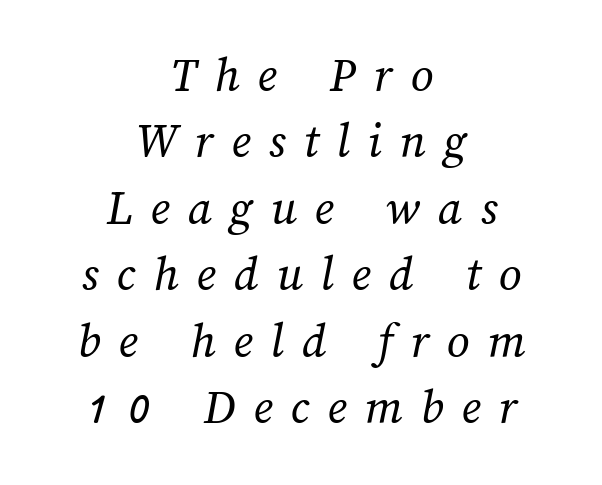
Q: Is the text bold? A: No.
Q: Is the text underlined? A: No.
Q: How is the paragraph aligned? A: Centered.
Q: Is the spacing between letters normal or unusually wide? A: Unusually wide.
Q: Is the spacing between lines tight, normal or loose? A: Normal.
Q: Width (condensed, normal, or wide)? A: Normal.
Q: Stroke contrast? A: Medium.
Q: x-height? A: Medium.
Q: Monospaced? A: No.
